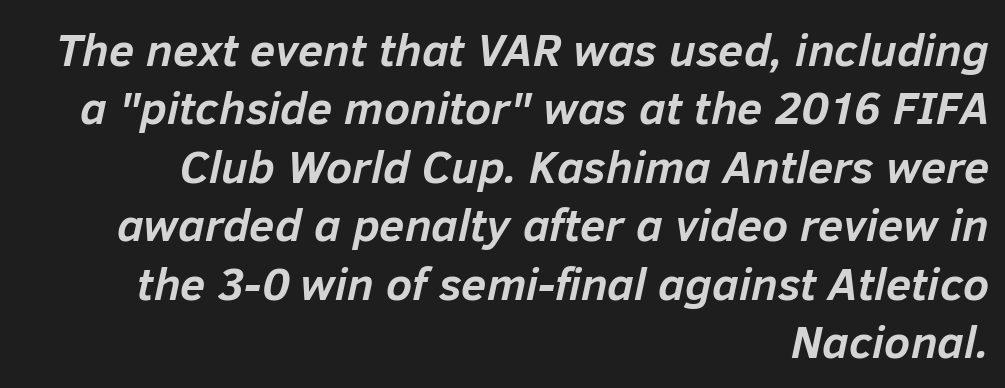
The image shows 46 px semibold type, italic (leaning right); set right-aligned, normal line spacing (1.27x), normal letter spacing, not underlined; low stroke contrast and a medium x-height.
